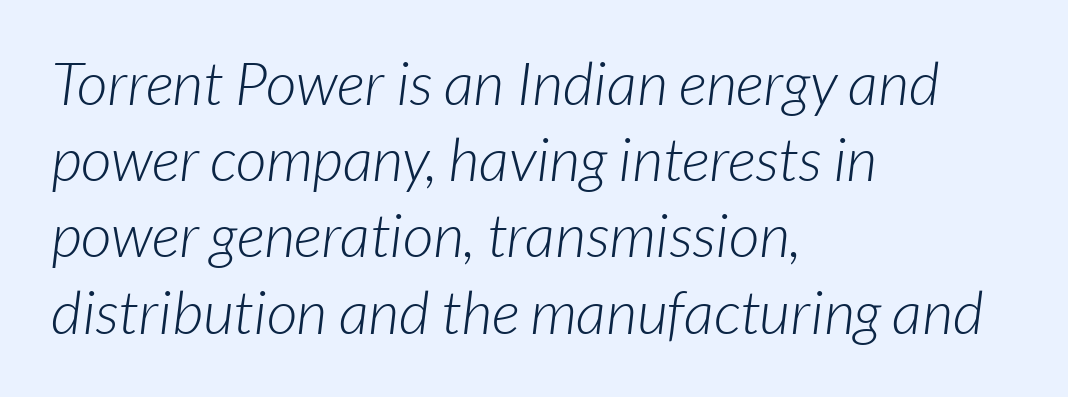
A quiet, ordinary-to-light weight characterises the typeface. The passage shown is typed in a proportional face where columns would drift. Nope, no serifs anywhere on these letters. The designer left line spacing at the default. Unmarked baselines from the first word to the last.
